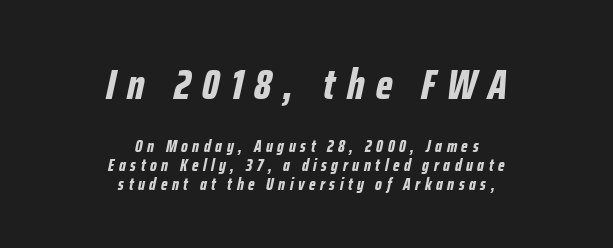
{"italic": "yes", "lean": "right", "slant_degrees": 12, "bold": "yes", "weight": "bold", "width": "condensed", "stroke_contrast": "low", "x_height": "medium", "monospaced": "no", "underline": "no", "align": "center", "line_spacing": "tight", "line_spacing_ratio": 1.11, "letter_spacing": "wide", "letter_spacing_em": 0.27, "larger_block": "first", "size_ratio": 2.53, "glyph_px": 43}
